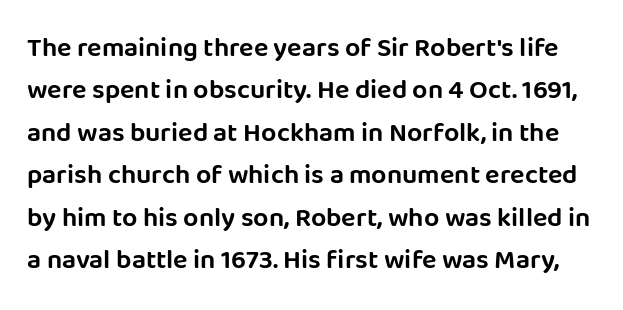
The image shows 27 px text type, upright; set normal line spacing (1.57x), normal letter spacing, not underlined.
